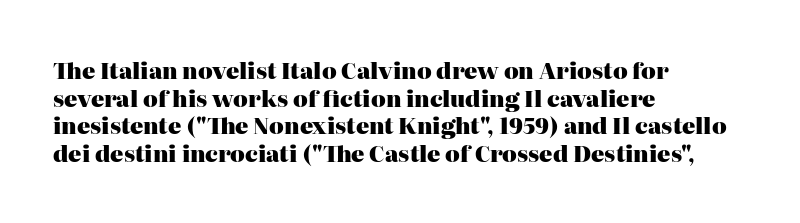
{"italic": "no", "bold": "yes", "underline": "no", "align": "left", "line_spacing": "normal", "line_spacing_ratio": 1.26, "letter_spacing": "normal", "letter_spacing_em": 0.0, "glyph_px": 22}
